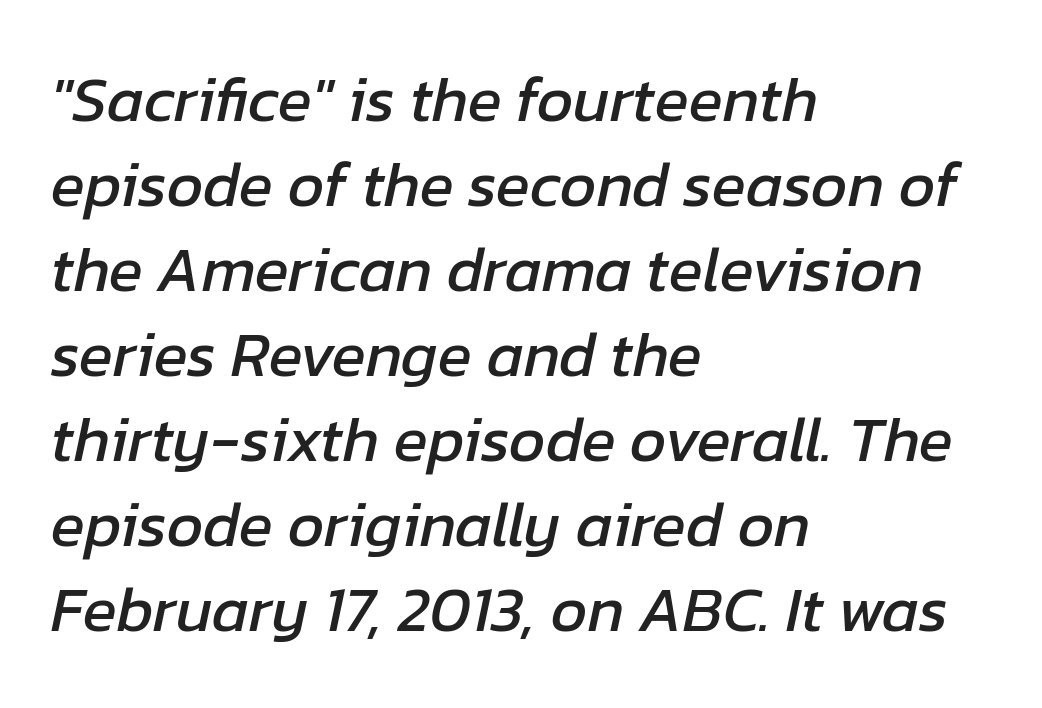
The image shows 63 px text type, italic (leaning right); set left-aligned, normal line spacing (1.35x), normal letter spacing, not underlined; low stroke contrast and a medium x-height.
